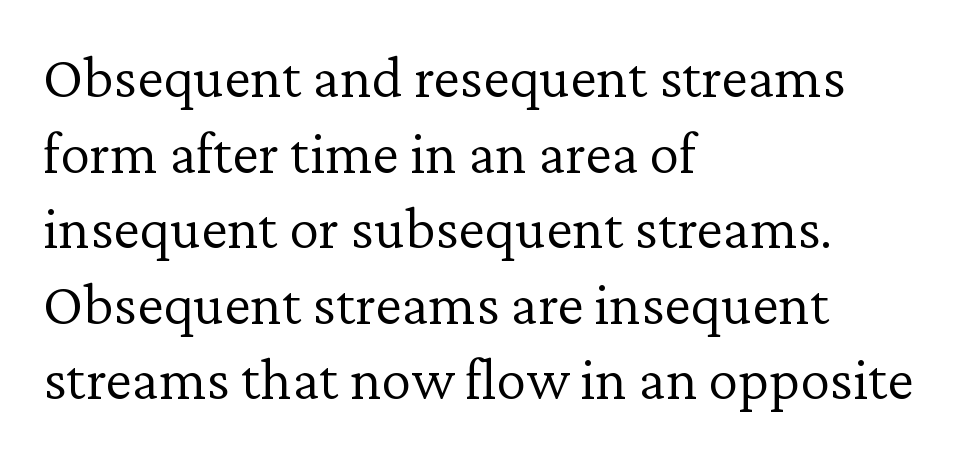
{"serif": "yes", "italic": "no", "bold": "no", "weight": "light", "width": "normal", "stroke_contrast": "low", "x_height": "medium", "monospaced": "no", "underline": "no", "align": "left", "line_spacing": "normal", "line_spacing_ratio": 1.26, "letter_spacing": "normal", "letter_spacing_em": 0.0, "glyph_px": 60}
